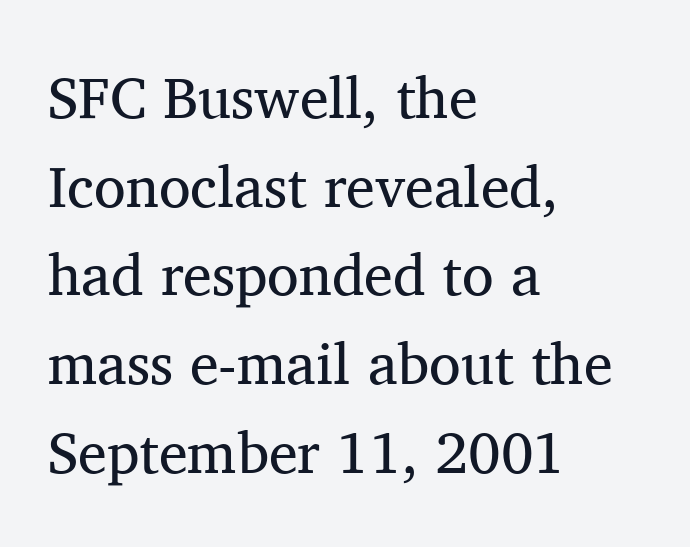
{"serif": "yes", "italic": "no", "bold": "no", "weight": "regular", "width": "normal", "stroke_contrast": "medium", "x_height": "medium", "monospaced": "no", "underline": "no", "align": "left", "line_spacing": "normal", "line_spacing_ratio": 1.53, "letter_spacing": "normal", "letter_spacing_em": 0.0, "glyph_px": 58}
